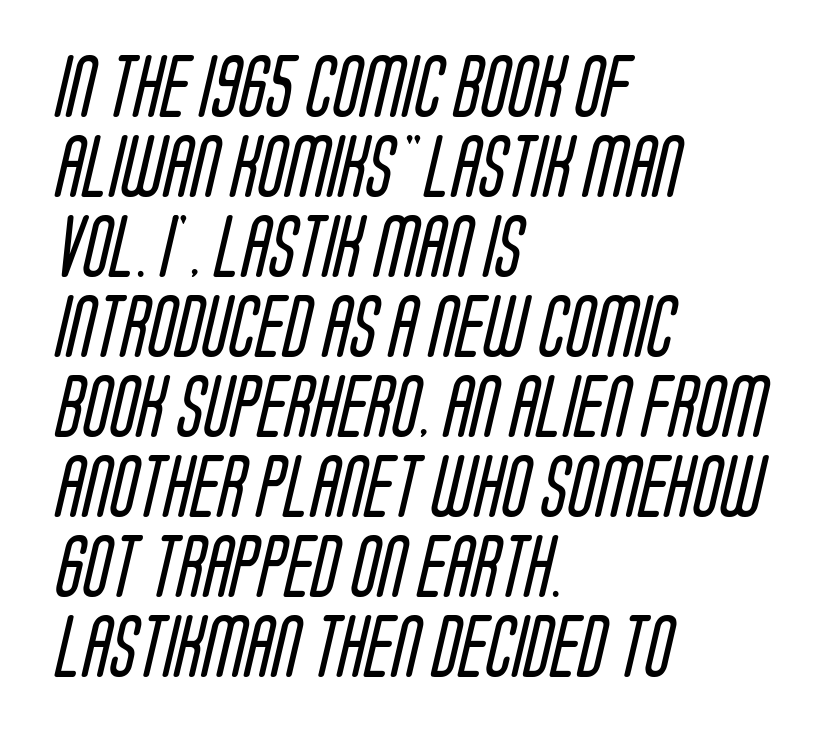
{"serif": "no", "bold": "no", "weight": "regular", "width": "condensed", "stroke_contrast": "low", "x_height": "large", "monospaced": "no", "underline": "no", "align": "left", "line_spacing": "normal", "line_spacing_ratio": 1.27, "letter_spacing": "normal", "letter_spacing_em": 0.0, "glyph_px": 63}
